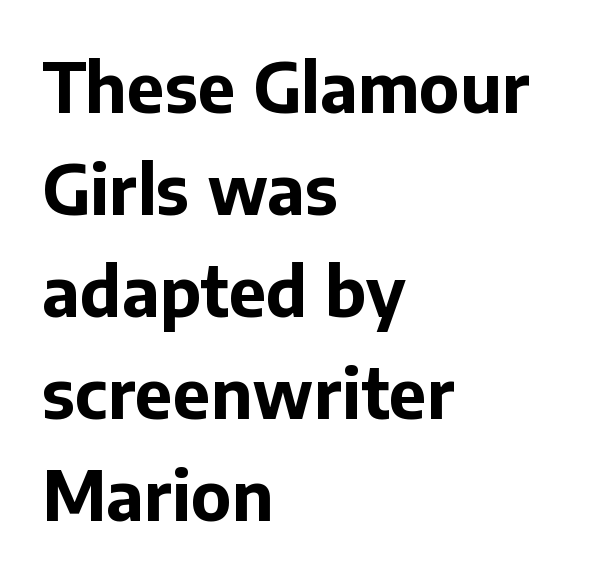
{"serif": "no", "italic": "no", "bold": "yes", "weight": "bold", "width": "normal", "stroke_contrast": "low", "x_height": "medium", "monospaced": "no", "underline": "no", "align": "left", "line_spacing": "normal", "line_spacing_ratio": 1.5, "letter_spacing": "normal", "letter_spacing_em": 0.0, "glyph_px": 68}
